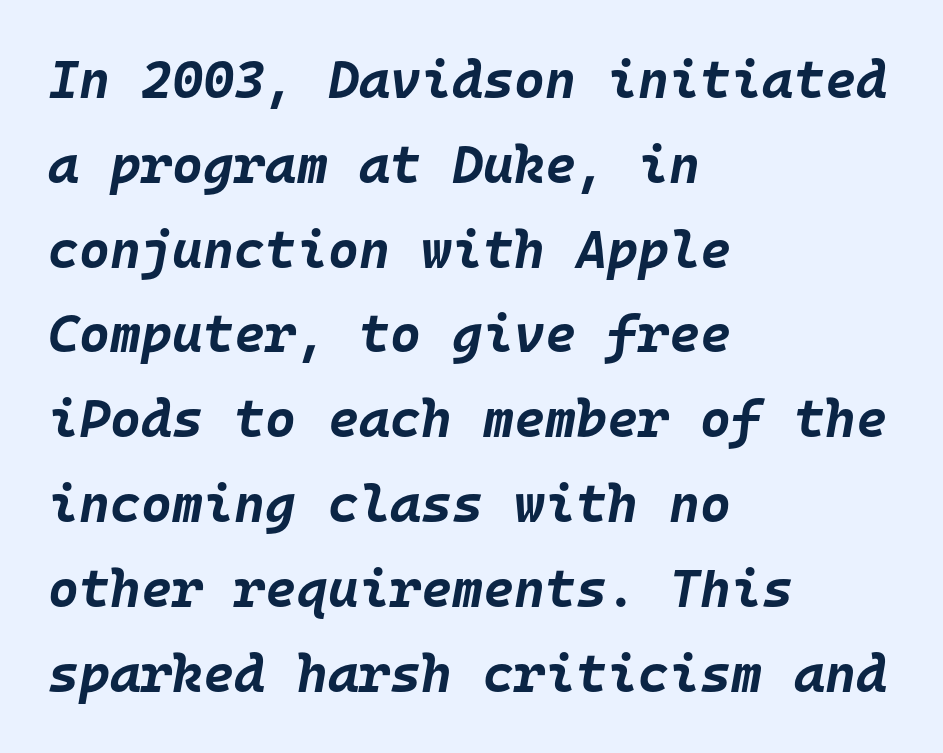
{"italic": "yes", "lean": "right", "slant_degrees": 10, "bold": "yes", "weight": "bold", "width": "normal", "stroke_contrast": "low", "x_height": "large", "monospaced": "yes", "underline": "no", "align": "left", "line_spacing": "normal", "line_spacing_ratio": 1.6, "letter_spacing": "normal", "letter_spacing_em": 0.0, "glyph_px": 53}
